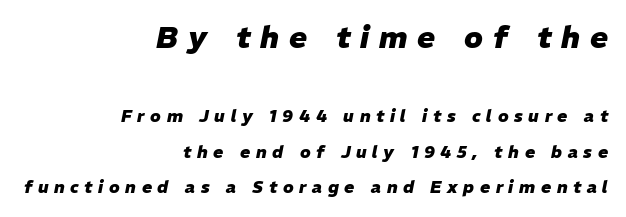
{"italic": "yes", "lean": "right", "slant_degrees": 11, "bold": "yes", "weight": "heavy", "width": "normal", "stroke_contrast": "low", "x_height": "medium", "monospaced": "no", "underline": "no", "align": "right", "line_spacing": "loose", "line_spacing_ratio": 2.1, "letter_spacing": "wide", "letter_spacing_em": 0.33, "larger_block": "first", "size_ratio": 1.76, "glyph_px": 30}
